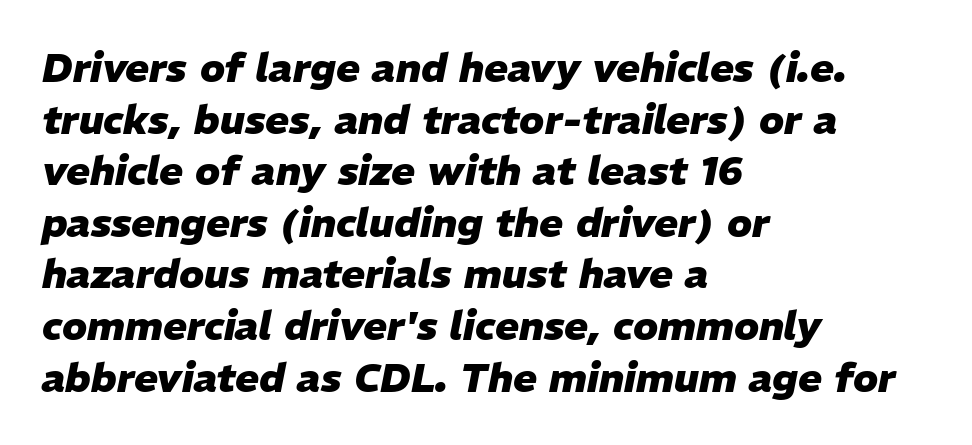
Q: Is the text bold? A: Yes.
Q: Is the text italic (slanted)? A: Yes, it leans right by about 11 degrees.
Q: Is the text underlined? A: No.
Q: How is the paragraph aligned? A: Left-aligned.
Q: Is the spacing between letters normal or unusually wide? A: Normal.
Q: Is the spacing between lines tight, normal or loose? A: Normal.
Q: Width (condensed, normal, or wide)? A: Normal.
Q: Stroke contrast? A: Low.
Q: x-height? A: Medium.
Q: Monospaced? A: No.
